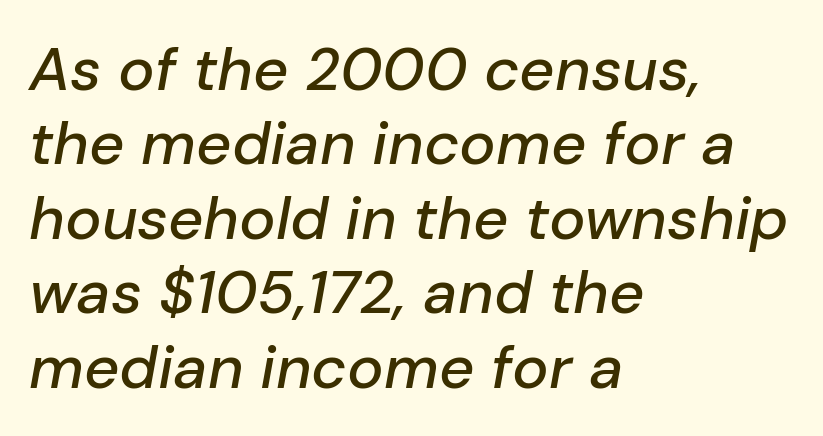
The image shows 61 px text type, italic (leaning right); set left-aligned, line spacing 1.22x, normal letter spacing, not underlined; low stroke contrast and a medium x-height.
